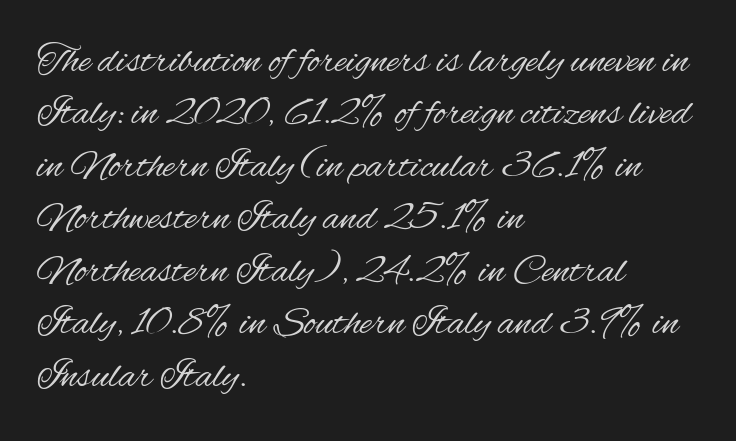
Q: Is the text bold? A: No.
Q: Is the text italic (slanted)? A: Yes.
Q: Is the typeface a serif or a sans-serif typeface? A: Sans-serif.
Q: Is the text underlined? A: No.
Q: How is the paragraph aligned? A: Left-aligned.
Q: Is the spacing between letters normal or unusually wide? A: Normal.
Q: Is the spacing between lines tight, normal or loose? A: Normal.
Q: Width (condensed, normal, or wide)? A: Condensed.
Q: Stroke contrast? A: Medium.
Q: x-height? A: Small.
Q: Monospaced? A: No.
